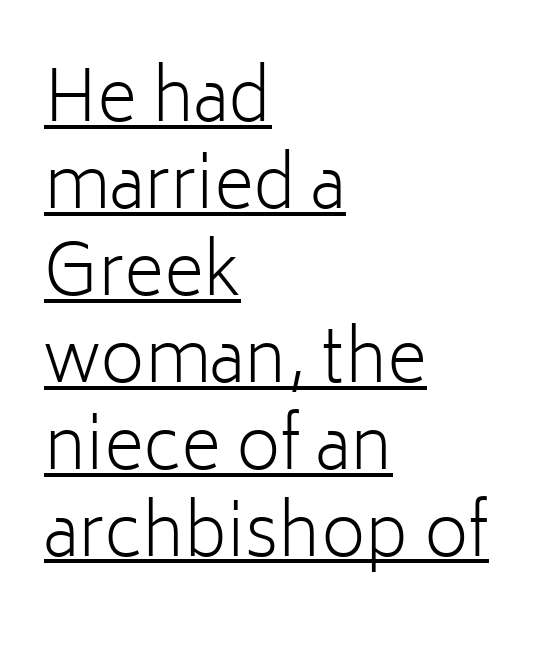
Line spacing here is normal. Note the varied advance widths — an 'i' is clearly narrower than an 'm'. A student would call this left alignment; a typographer would say flush left, rag right. Nothing heavy about these letters — not bold at all. No italicization has been applied; the sample stays upright.
